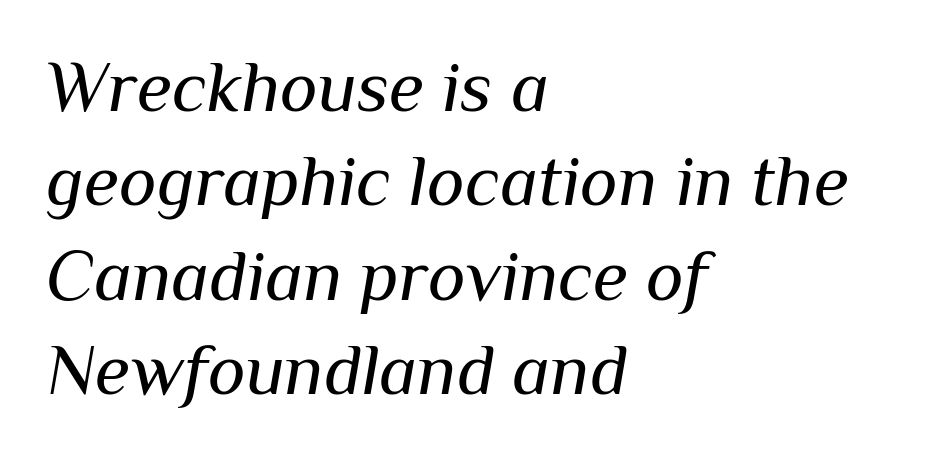
Q: Is the text bold? A: No.
Q: Is the text italic (slanted)? A: Yes, it leans right by about 10 degrees.
Q: Is the text underlined? A: No.
Q: How is the paragraph aligned? A: Left-aligned.
Q: Is the spacing between letters normal or unusually wide? A: Normal.
Q: Is the spacing between lines tight, normal or loose? A: Normal.
Q: Width (condensed, normal, or wide)? A: Normal.
Q: Stroke contrast? A: Medium.
Q: x-height? A: Medium.
Q: Monospaced? A: No.
